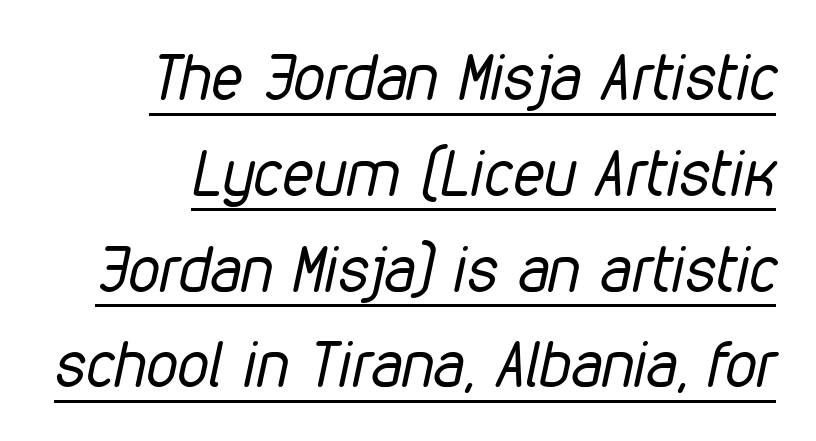
The image shows 63 px regular-weight, condensed type, italic (leaning right); set normal line spacing (1.52x), normal letter spacing, underlined; low stroke contrast and a medium x-height.
